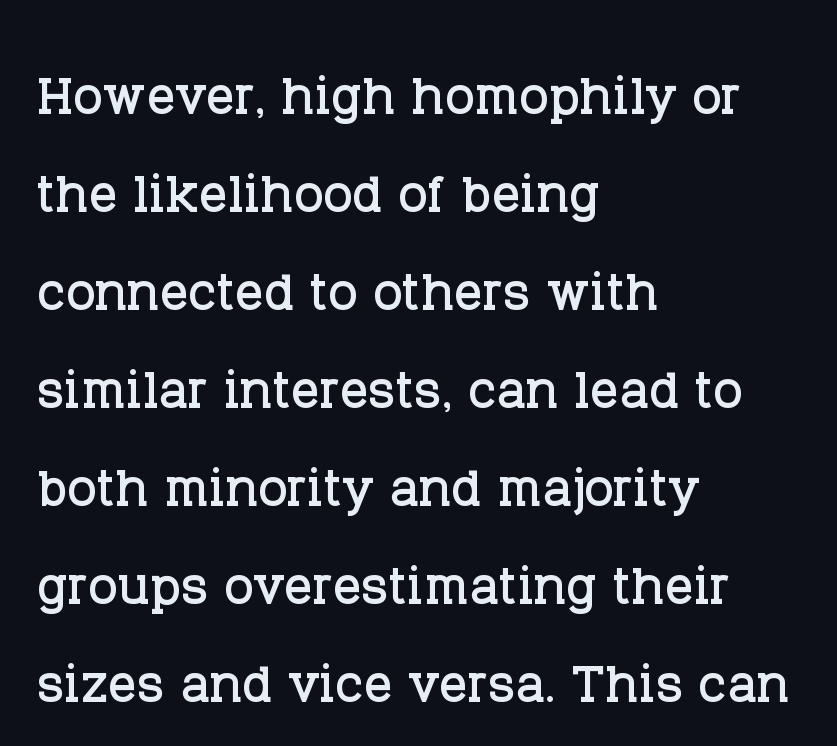
The image shows 70 px serif type, upright; set left-aligned, normal line spacing (1.4x), normal letter spacing, not underlined; low stroke contrast and a large x-height.
